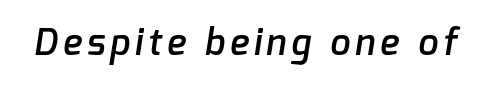
Q: Is the text bold? A: Semi-bold.
Q: Is the typeface a serif or a sans-serif typeface? A: Sans-serif.
Q: Is the text underlined? A: No.
Q: Width (condensed, normal, or wide)? A: Normal.
Q: Stroke contrast? A: Low.
Q: x-height? A: Medium.
Q: Monospaced? A: No.
